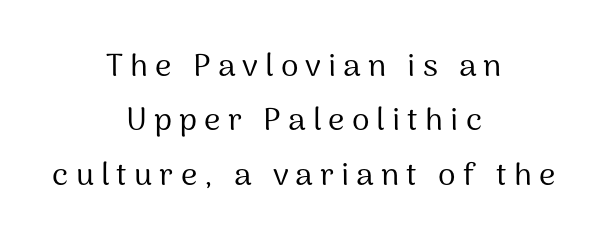
{"serif": "no", "italic": "no", "bold": "no", "weight": "regular", "width": "normal", "stroke_contrast": "medium", "x_height": "medium", "monospaced": "no", "underline": "no", "align": "center", "line_spacing": "normal", "line_spacing_ratio": 1.7, "letter_spacing": "wide", "letter_spacing_em": 0.22, "glyph_px": 32}
